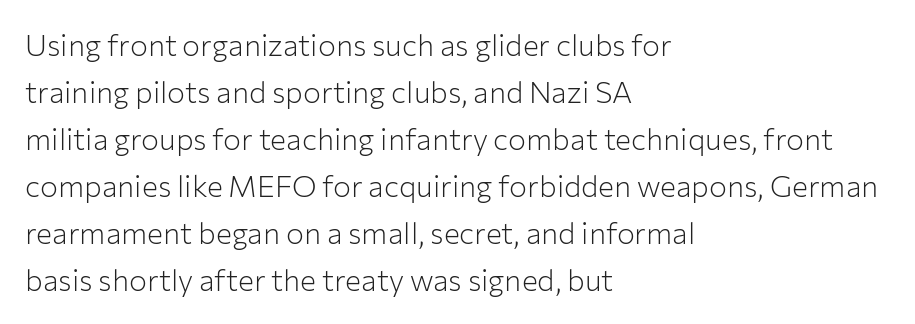
The image shows 30 px light sans-serif type, upright; set left-aligned, normal line spacing (1.57x), normal letter spacing, not underlined; low stroke contrast and a medium x-height.
